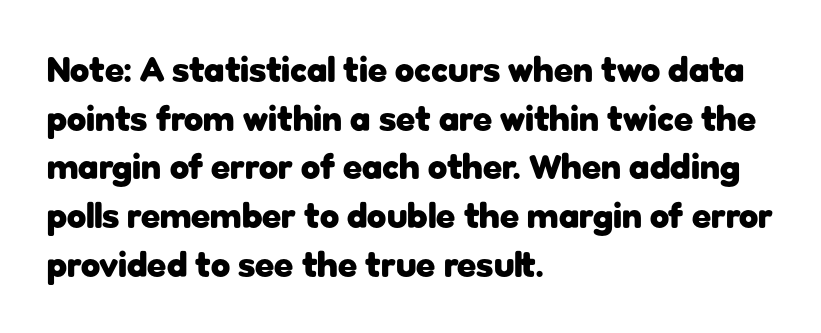
The image shows 35 px heavy sans-serif type, upright; set left-aligned, normal line spacing (1.39x), normal letter spacing, not underlined; low stroke contrast and a medium x-height.
